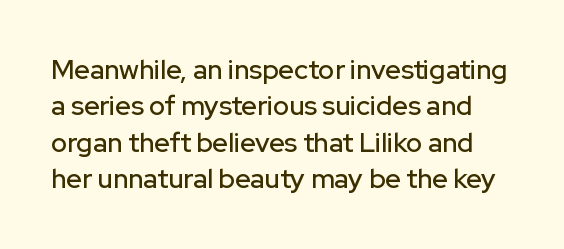
Q: Is the text italic (slanted)? A: No, it is upright.
Q: Is the text underlined? A: No.
Q: Is the spacing between letters normal or unusually wide? A: Normal.
Q: Is the spacing between lines tight, normal or loose? A: Normal.
